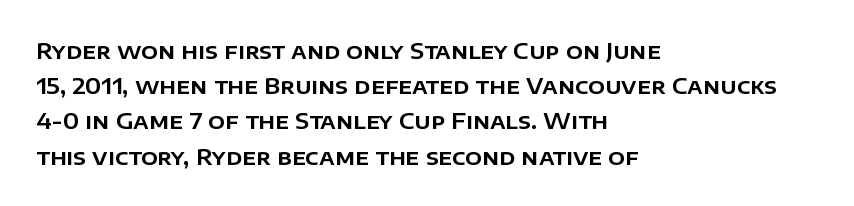
Q: Is the text italic (slanted)? A: No, it is upright.
Q: Is the text underlined? A: No.
Q: How is the paragraph aligned? A: Left-aligned.
Q: Is the spacing between letters normal or unusually wide? A: Normal.
Q: Is the spacing between lines tight, normal or loose? A: Normal.
